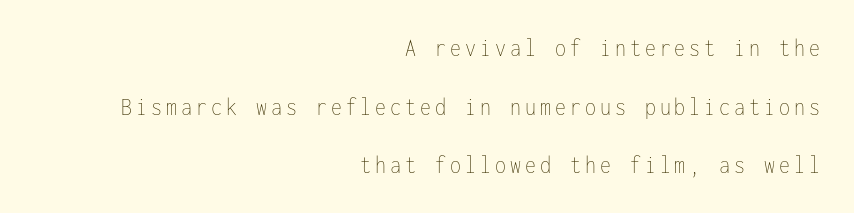
Q: Is the text bold? A: No.
Q: Is the text italic (slanted)? A: No, it is upright.
Q: Is the text underlined? A: No.
Q: How is the paragraph aligned? A: Right-aligned.
Q: Is the spacing between lines tight, normal or loose? A: Loose.
